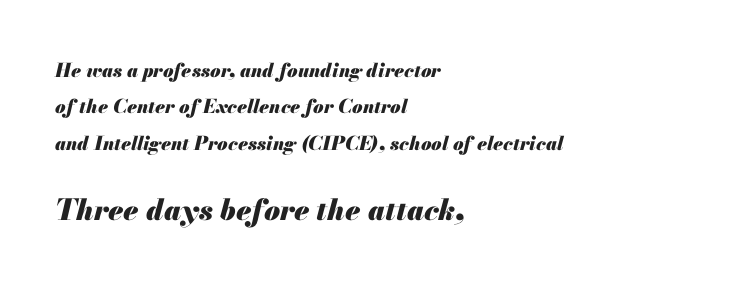
{"italic": "yes", "lean": "right", "slant_degrees": 13, "bold": "yes", "weight": "heavy", "width": "normal", "stroke_contrast": "medium", "x_height": "small", "monospaced": "no", "underline": "no", "align": "left", "line_spacing": "loose", "line_spacing_ratio": 1.91, "letter_spacing": "normal", "letter_spacing_em": 0.0, "larger_block": "second", "size_ratio": 1.53, "glyph_px": 29}
